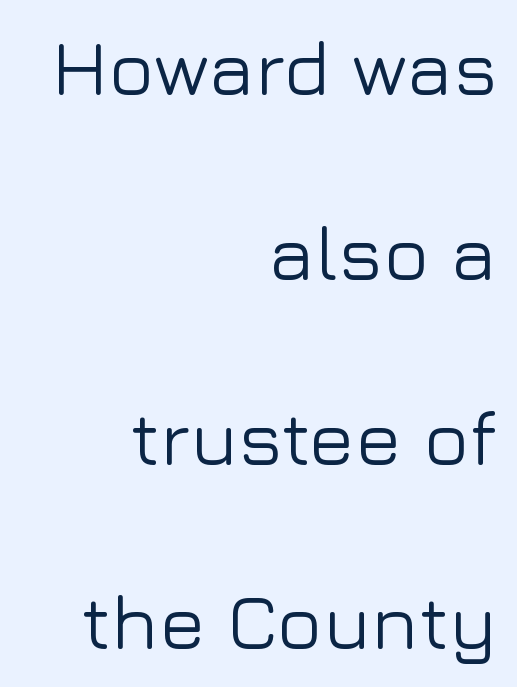
These lines are set flush right with a ragged left edge. Observe the ordinary spacing: letters are neighbours, not strangers. Unmarked baselines from the first word to the last. Stroke terminals: plain, sans-serif. In terms of leading, this rendering errs on the spacious side.
